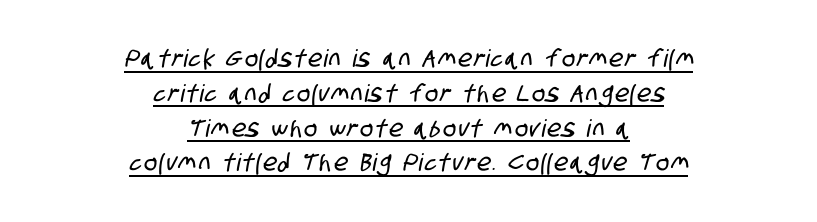
{"underline": "yes", "align": "center", "line_spacing": "normal", "line_spacing_ratio": 1.45, "glyph_px": 24}
